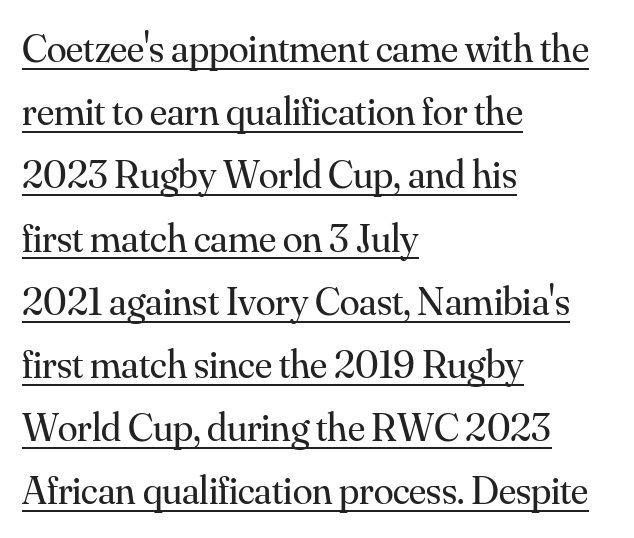
Q: Is the text bold? A: No.
Q: Is the text italic (slanted)? A: No, it is upright.
Q: Is the typeface a serif or a sans-serif typeface? A: Serif.
Q: Is the text underlined? A: Yes.
Q: How is the paragraph aligned? A: Left-aligned.
Q: Is the spacing between letters normal or unusually wide? A: Normal.
Q: Is the spacing between lines tight, normal or loose? A: Normal.
Q: Width (condensed, normal, or wide)? A: Normal.
Q: Stroke contrast? A: Medium.
Q: x-height? A: Small.
Q: Monospaced? A: No.
